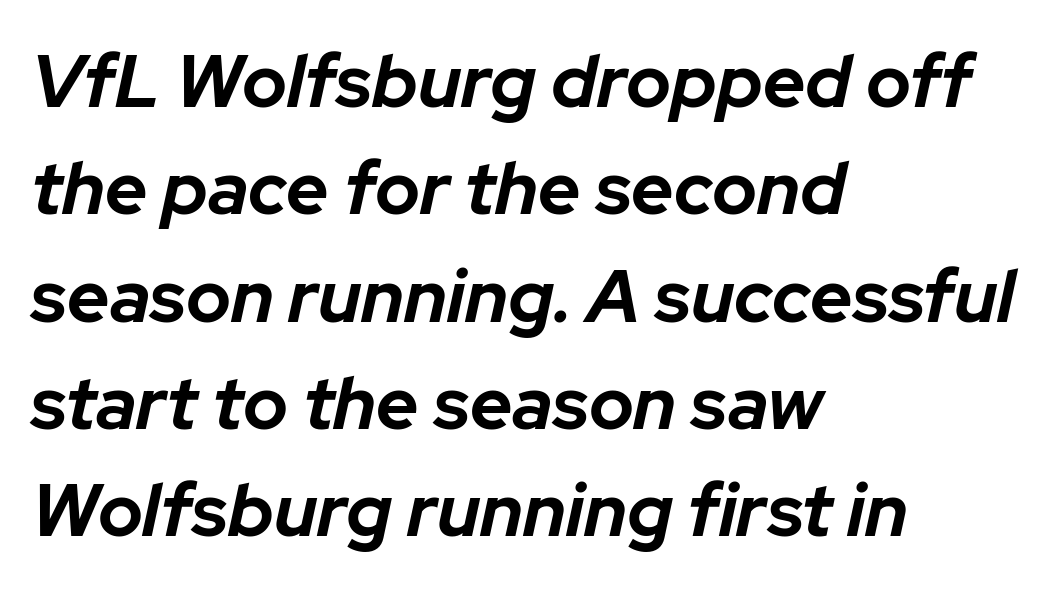
{"italic": "yes", "lean": "right", "slant_degrees": 12, "bold": "yes", "weight": "bold", "width": "normal", "stroke_contrast": "low", "x_height": "medium", "monospaced": "no", "underline": "no", "align": "left", "line_spacing": "normal", "line_spacing_ratio": 1.45, "letter_spacing": "normal", "letter_spacing_em": 0.0, "glyph_px": 74}
